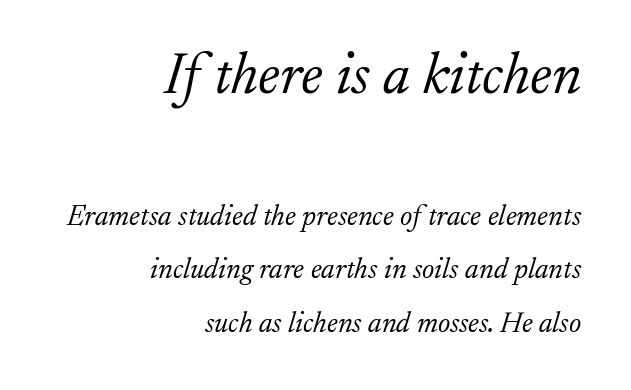
Q: Is the text bold? A: No.
Q: Is the text italic (slanted)? A: Yes, it leans right by about 17 degrees.
Q: Is the typeface a serif or a sans-serif typeface? A: Serif.
Q: Is the text underlined? A: No.
Q: How is the paragraph aligned? A: Right-aligned.
Q: Is the spacing between letters normal or unusually wide? A: Normal.
Q: Which block of text is set in a larger size, the first (top) or the second (bottom)? A: The first (top) one.
Q: Width (condensed, normal, or wide)? A: Normal.
Q: Stroke contrast? A: Low.
Q: x-height? A: Small.
Q: Monospaced? A: No.
